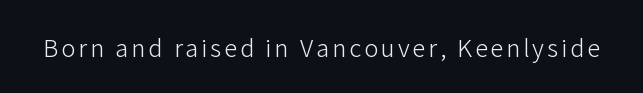
{"italic": "no", "bold": "no", "underline": "no", "glyph_px": 24}
